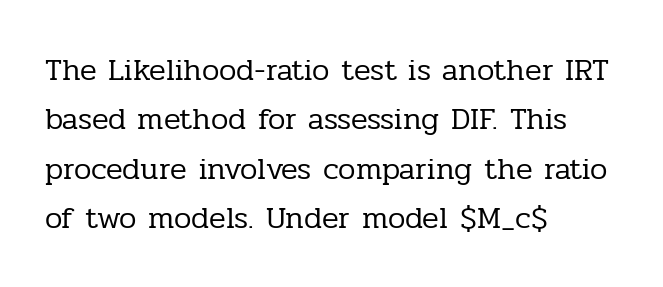
{"serif": "yes", "italic": "no", "bold": "no", "weight": "regular", "width": "normal", "stroke_contrast": "low", "x_height": "medium", "monospaced": "no", "underline": "no", "align": "left", "line_spacing": "normal", "line_spacing_ratio": 1.59, "letter_spacing": "normal", "letter_spacing_em": 0.0, "glyph_px": 31}
